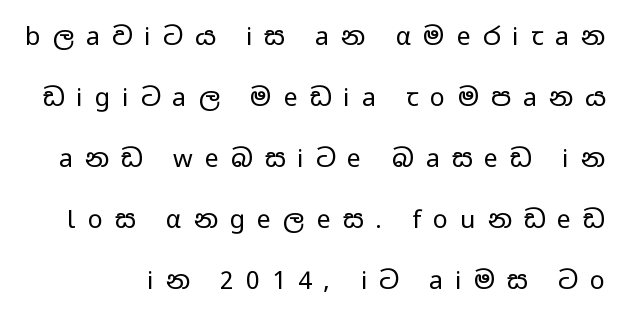
The image shows 25 px text type, upright; set loose line spacing (2.44x), unusually wide letter spacing (+0.48 em), not underlined.
